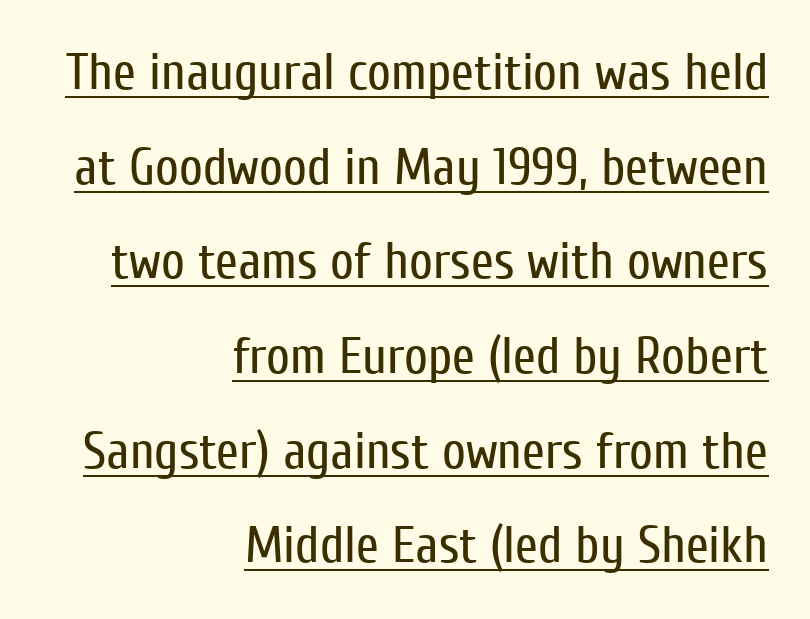
The image shows 52 px regular-weight, condensed sans-serif type, upright; set right-aligned, line spacing 1.82x, normal letter spacing, underlined; low stroke contrast and a medium x-height.
